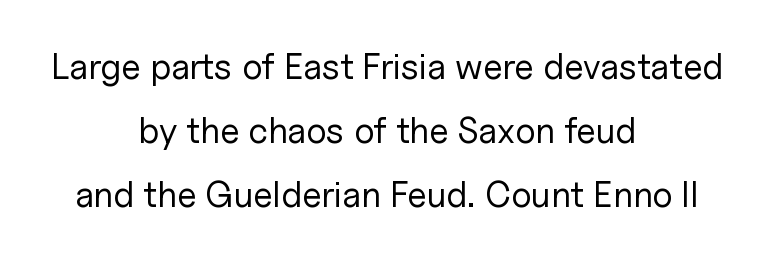
Q: Is the text bold? A: No.
Q: Is the text italic (slanted)? A: No, it is upright.
Q: Is the typeface a serif or a sans-serif typeface? A: Sans-serif.
Q: Is the text underlined? A: No.
Q: How is the paragraph aligned? A: Centered.
Q: Is the spacing between letters normal or unusually wide? A: Normal.
Q: Width (condensed, normal, or wide)? A: Normal.
Q: Stroke contrast? A: Low.
Q: x-height? A: Medium.
Q: Monospaced? A: No.
